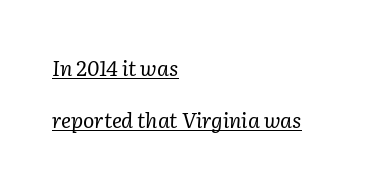
{"italic": "yes", "lean": "right", "slant_degrees": 2, "bold": "no", "underline": "yes", "align": "left", "line_spacing": "loose", "line_spacing_ratio": 2.48, "letter_spacing": "normal", "letter_spacing_em": 0.0, "glyph_px": 21}
